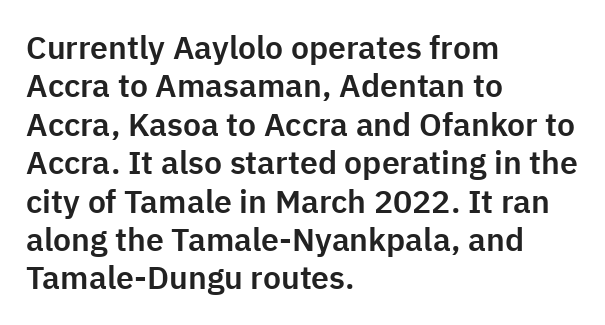
Observe the absence of serifs on each vertical stroke in this sample. Underline: absent. Ordinary non-slanted type is in use. Reading down the block, your eye returns to a fixed left position each line. The face used here is proportionally spaced, like ordinary book or web type.
